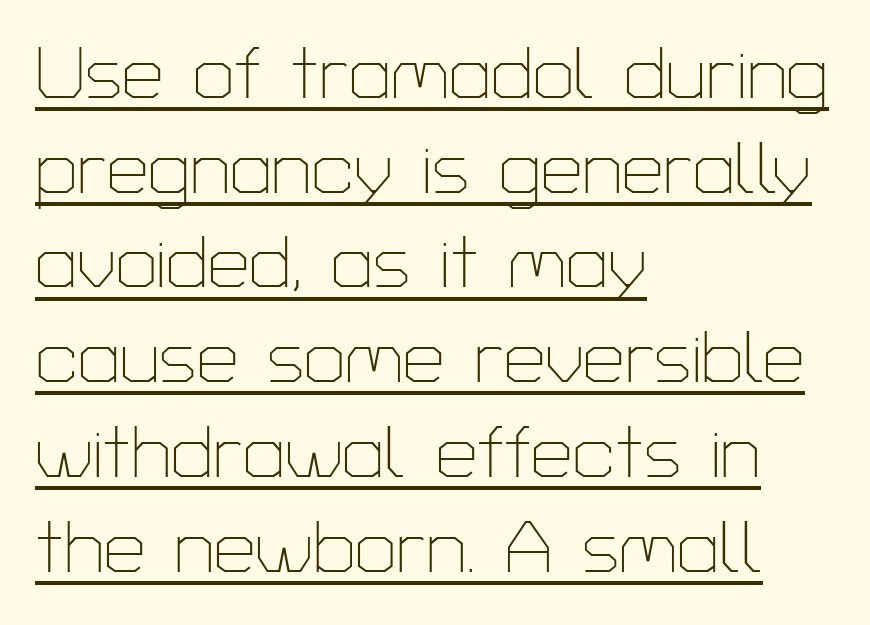
Q: Is the text bold? A: No.
Q: Is the text italic (slanted)? A: No, it is upright.
Q: Is the typeface a serif or a sans-serif typeface? A: Sans-serif.
Q: Is the text underlined? A: Yes.
Q: How is the paragraph aligned? A: Left-aligned.
Q: Is the spacing between letters normal or unusually wide? A: Normal.
Q: Is the spacing between lines tight, normal or loose? A: Normal.
Q: Width (condensed, normal, or wide)? A: Normal.
Q: Stroke contrast? A: Low.
Q: x-height? A: Medium.
Q: Monospaced? A: No.
